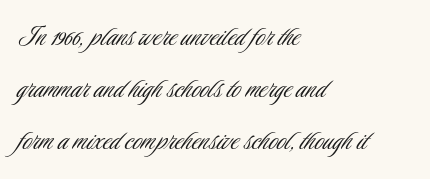
{"serif": "no", "bold": "no", "weight": "light", "width": "condensed", "stroke_contrast": "low", "x_height": "small", "monospaced": "no", "underline": "no", "align": "left", "line_spacing": "normal", "line_spacing_ratio": 1.63, "letter_spacing": "normal", "letter_spacing_em": 0.0, "glyph_px": 32}
